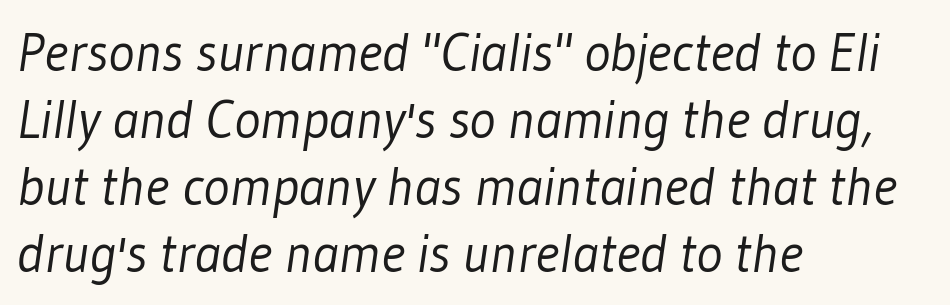
Look at the tracking — it's just the regular setting, nothing added. Character widths vary here, with narrow letters taking less room than wide ones. Glance below the letters and you will spot only blank space. To sum up the face: it is a sans, with no serifs. Leftover space on each line is placed entirely after the last word.
